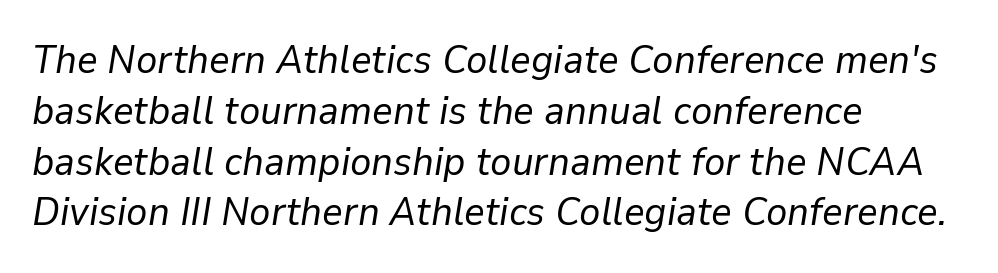
The image shows 40 px regular-weight type, italic (leaning right); set left-aligned, normal line spacing (1.27x), normal letter spacing, not underlined; low stroke contrast and a medium x-height.
